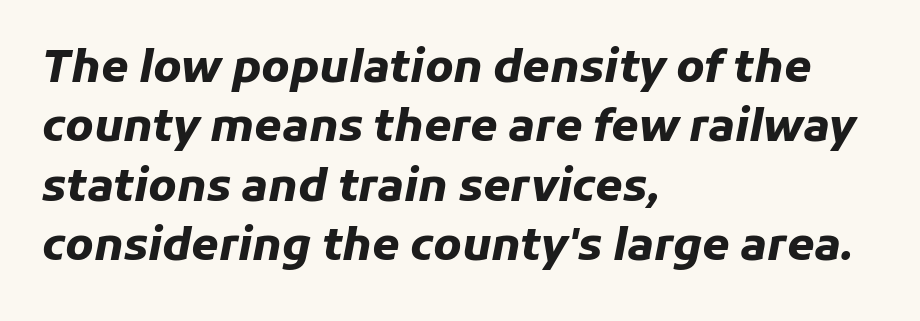
The image shows 44 px heavy type, italic (leaning right); set left-aligned, normal line spacing (1.35x), normal letter spacing, not underlined; low stroke contrast and a medium x-height.
